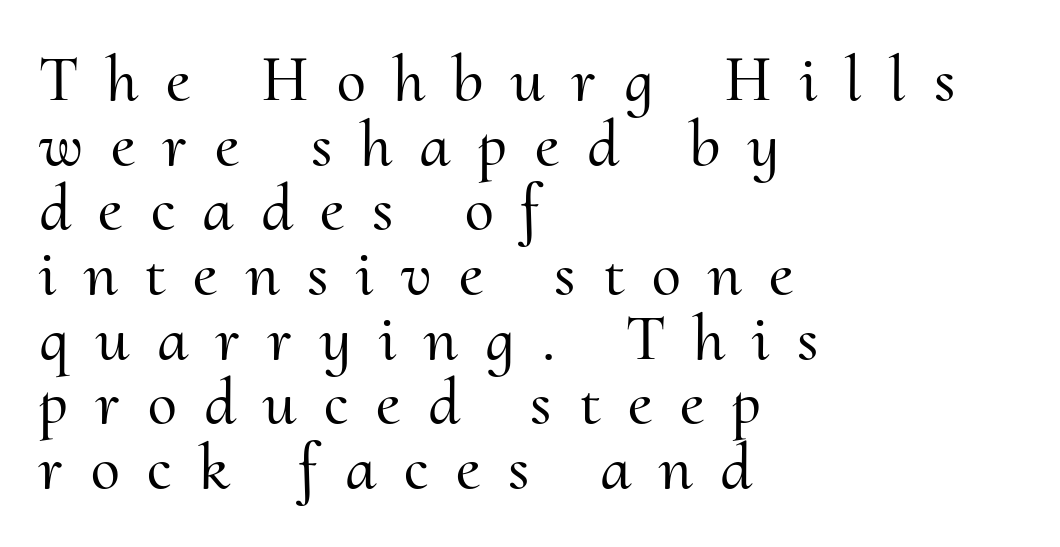
Caption: expanded tracking, letters set apart. The letters advance in unequal steps, a hallmark of proportional type. Posture: upright roman. What kind of face is this? One with serifs. This rendering features lettering with no underline. A classic flush-left, rag-right setting is used for this passage.
